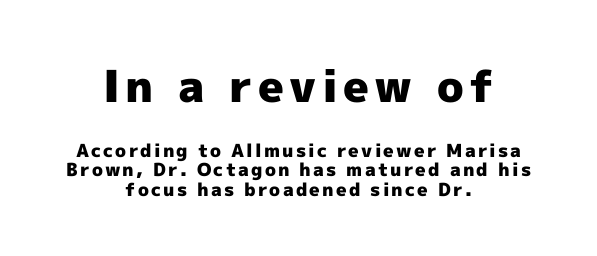
{"serif": "no", "italic": "no", "bold": "yes", "weight": "heavy", "width": "normal", "x_height": "medium", "monospaced": "no", "underline": "no", "align": "center", "line_spacing": "tight", "line_spacing_ratio": 1.08, "larger_block": "first", "size_ratio": 2.44, "glyph_px": 44}
